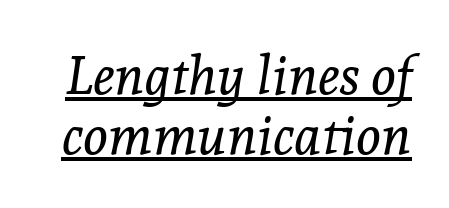
Q: Is the text bold? A: No.
Q: Is the text italic (slanted)? A: Yes, it leans right by about 8 degrees.
Q: Is the typeface a serif or a sans-serif typeface? A: Serif.
Q: Is the text underlined? A: Yes.
Q: Is the spacing between letters normal or unusually wide? A: Normal.
Q: Is the spacing between lines tight, normal or loose? A: Tight.
Q: Width (condensed, normal, or wide)? A: Normal.
Q: x-height? A: Medium.
Q: Monospaced? A: No.
